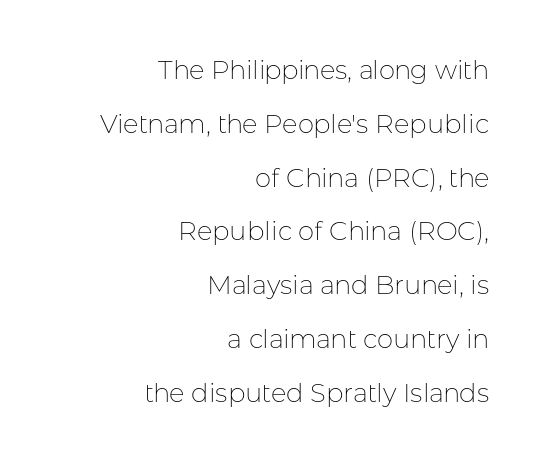
Q: Is the text bold? A: No.
Q: Is the text italic (slanted)? A: No, it is upright.
Q: Is the text underlined? A: No.
Q: How is the paragraph aligned? A: Right-aligned.
Q: Is the spacing between letters normal or unusually wide? A: Normal.
Q: Is the spacing between lines tight, normal or loose? A: Loose.
